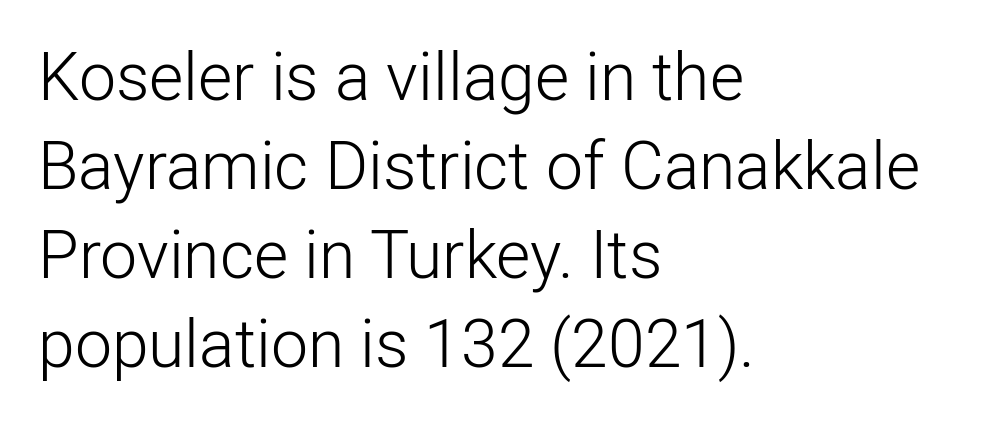
The image shows 66 px light sans-serif type, upright; set left-aligned, normal line spacing (1.35x), normal letter spacing, not underlined; low stroke contrast and a medium x-height.
